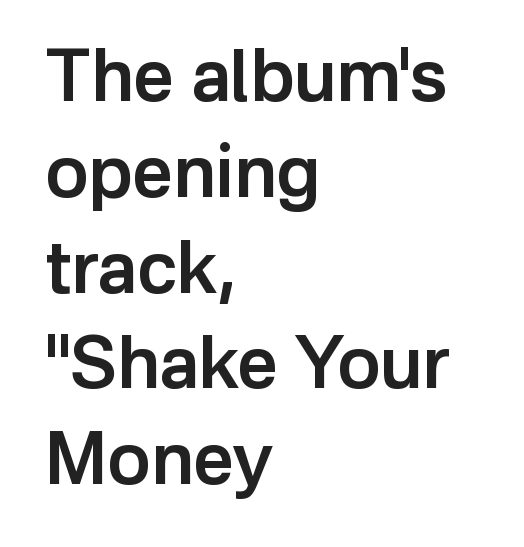
The image shows 72 px semibold sans-serif type, upright; set left-aligned, normal line spacing (1.33x), normal letter spacing, not underlined; low stroke contrast and a medium x-height.
